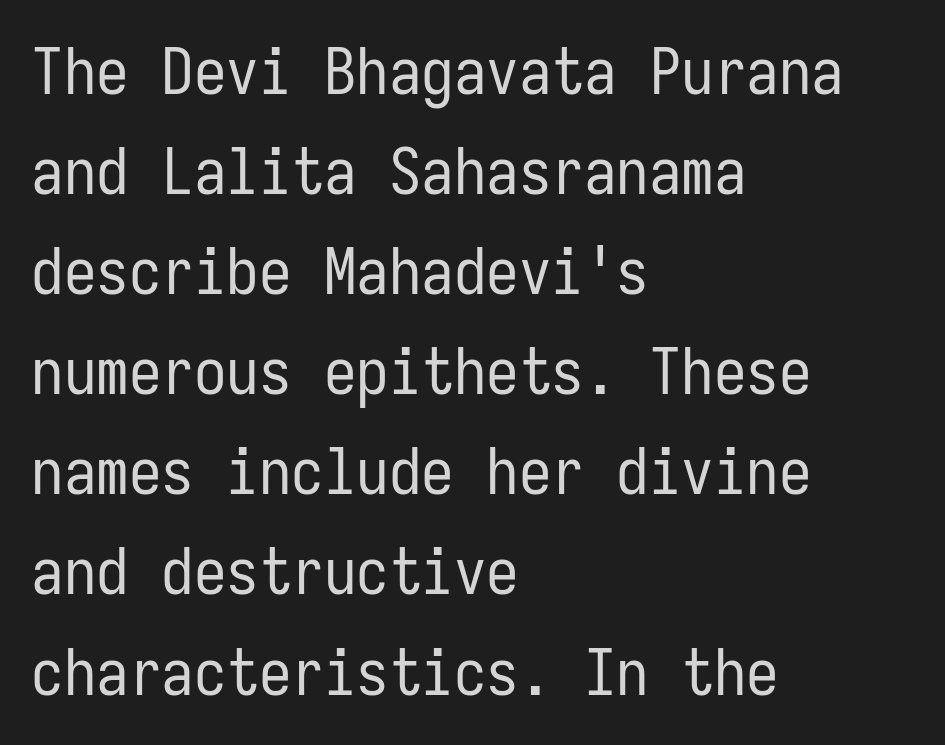
The cut favours lightness, reaching ordinary text weight at its darkest. Here the designer chose a console-style face with uniform glyph widths. Designer's note — italics off, roman on. Characters follow at the spacing the type designer built in.
